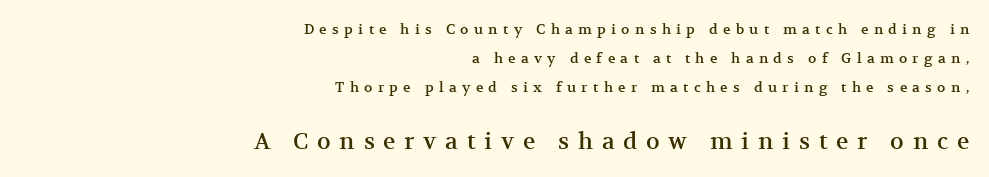
Caption: expanded tracking, letters set apart. Bigger letters appear in the bottom chunk; the top chunk is reduced. Horizontal alignment here is rightward, an uncommon choice for prose. Quick note: underline off.
